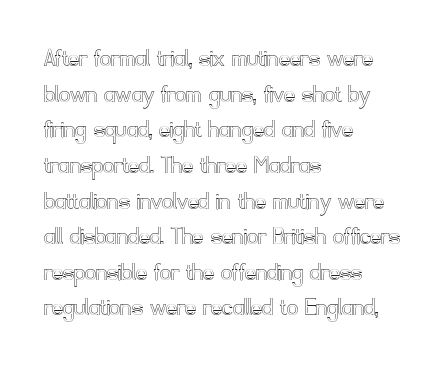
{"italic": "no", "underline": "no", "align": "left", "line_spacing": "normal", "line_spacing_ratio": 1.32, "letter_spacing": "normal", "letter_spacing_em": 0.0, "glyph_px": 27}
